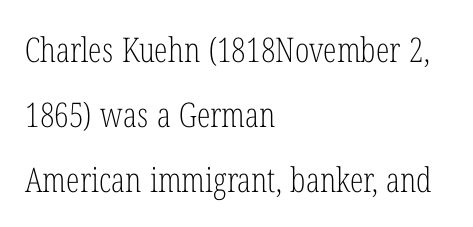
{"serif": "yes", "italic": "no", "bold": "no", "weight": "light", "width": "condensed", "stroke_contrast": "low", "x_height": "medium", "monospaced": "no", "underline": "no", "align": "left", "line_spacing": "loose", "line_spacing_ratio": 1.91, "letter_spacing": "normal", "letter_spacing_em": 0.0, "glyph_px": 34}
